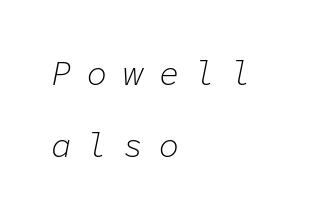
{"italic": "yes", "lean": "right", "slant_degrees": 11, "bold": "no", "weight": "light", "width": "normal", "stroke_contrast": "low", "x_height": "medium", "monospaced": "yes", "underline": "no", "align": "left", "line_spacing": "loose", "line_spacing_ratio": 2.13, "letter_spacing": "wide", "letter_spacing_em": 0.46, "glyph_px": 34}
